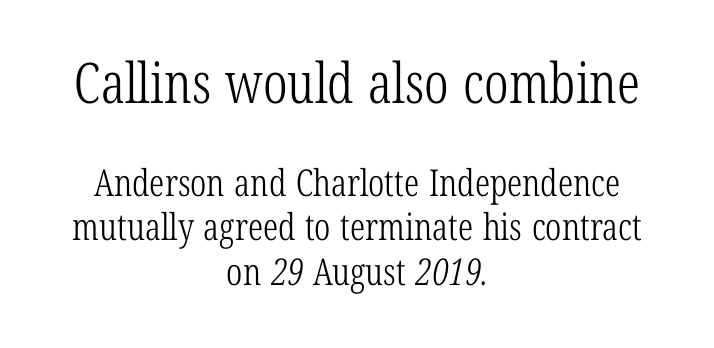
Q: Is the text bold? A: No.
Q: Is the typeface a serif or a sans-serif typeface? A: Serif.
Q: Is the text underlined? A: No.
Q: How is the paragraph aligned? A: Centered.
Q: Is the spacing between letters normal or unusually wide? A: Normal.
Q: Which block of text is set in a larger size, the first (top) or the second (bottom)? A: The first (top) one.
Q: Width (condensed, normal, or wide)? A: Condensed.
Q: Stroke contrast? A: Low.
Q: x-height? A: Medium.
Q: Monospaced? A: No.
